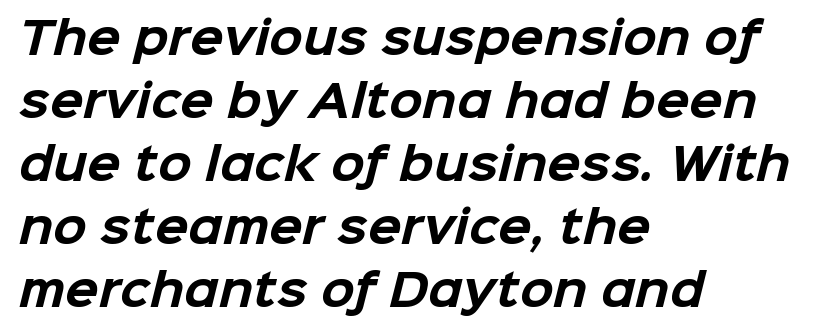
Rows of type keep a routine distance in the vertical direction. Spacing between characters is what you'd get straight out of the box. You could not count columns in this text — the font is proportionally spaced. The letters carry no serifs — their stems end cleanly without finishing strokes. As a designer I'd log this as weight 700, bold. Typeset ragged right — the left edge is the straight one.
